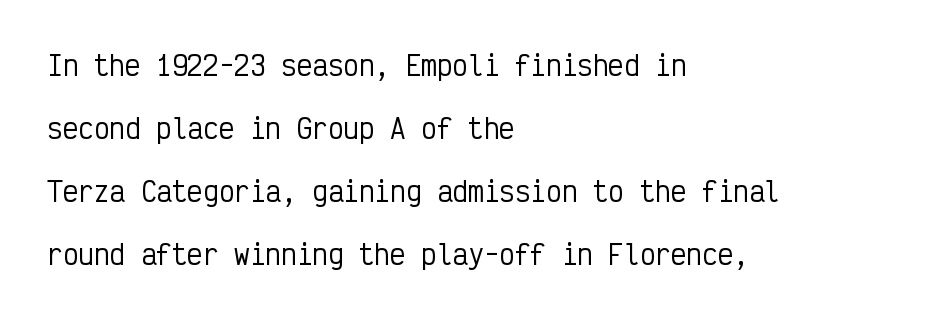
The designer dialed line spacing up above the default. The type sits square on the baseline with zero lean. The strip under each line holds only bare page. Compared with a centered layout, this one pins lines to the left instead. Default kerning and tracking; the words read as compact shapes.
